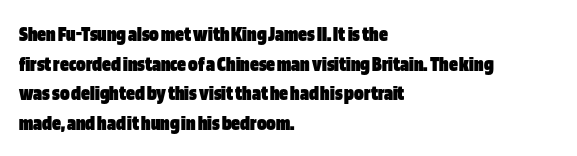
{"italic": "no", "bold": "yes", "underline": "no", "align": "left", "line_spacing": "normal", "line_spacing_ratio": 1.35, "letter_spacing": "normal", "letter_spacing_em": 0.0, "glyph_px": 22}
